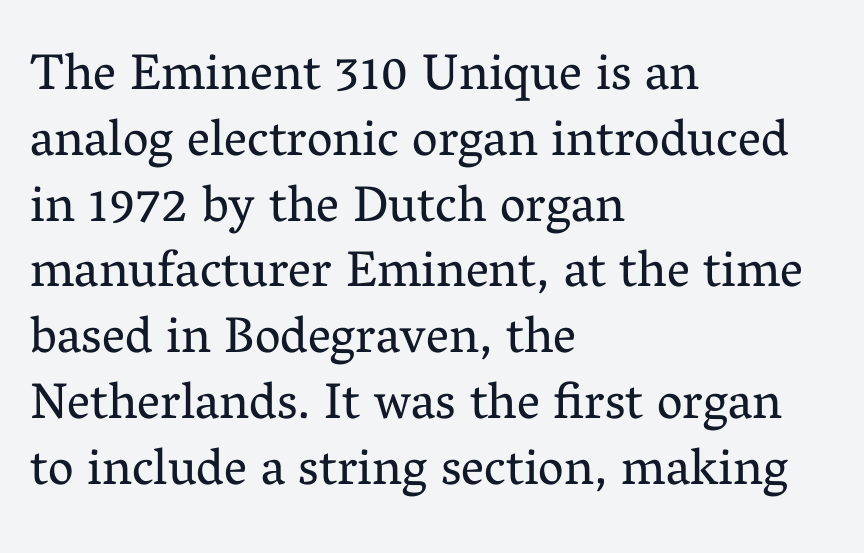
The image shows 51 px regular-weight serif type, upright; set left-aligned, normal line spacing (1.29x), normal letter spacing, not underlined; medium stroke contrast and a medium x-height.
